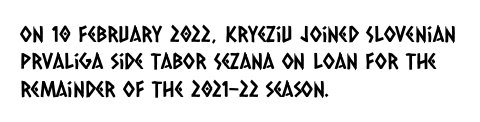
{"underline": "no", "align": "left", "line_spacing_ratio": 1.24, "letter_spacing": "normal", "letter_spacing_em": 0.0, "glyph_px": 22}
